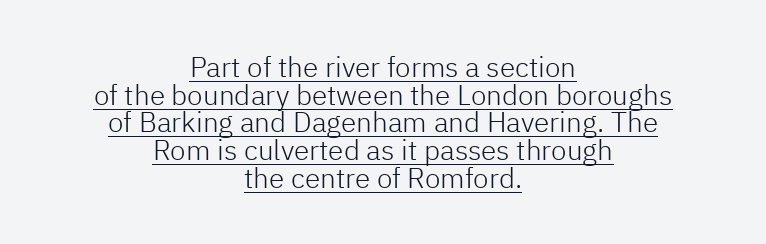
{"serif": "no", "italic": "no", "bold": "no", "weight": "light", "width": "normal", "stroke_contrast": "low", "x_height": "medium", "monospaced": "no", "underline": "yes", "align": "center", "line_spacing": "tight", "line_spacing_ratio": 0.99, "letter_spacing": "normal", "letter_spacing_em": 0.0, "glyph_px": 28}
